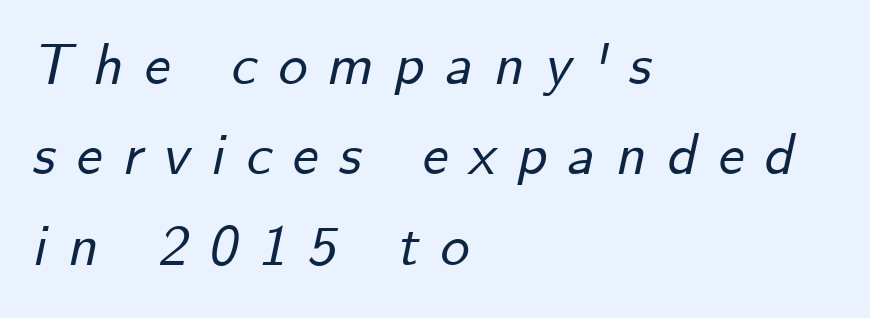
Q: Is the text italic (slanted)? A: Yes, it leans right by about 12 degrees.
Q: Is the text underlined? A: No.
Q: How is the paragraph aligned? A: Left-aligned.
Q: Is the spacing between letters normal or unusually wide? A: Unusually wide.
Q: Is the spacing between lines tight, normal or loose? A: Normal.
Q: Width (condensed, normal, or wide)? A: Normal.
Q: Stroke contrast? A: Low.
Q: x-height? A: Small.
Q: Monospaced? A: No.
